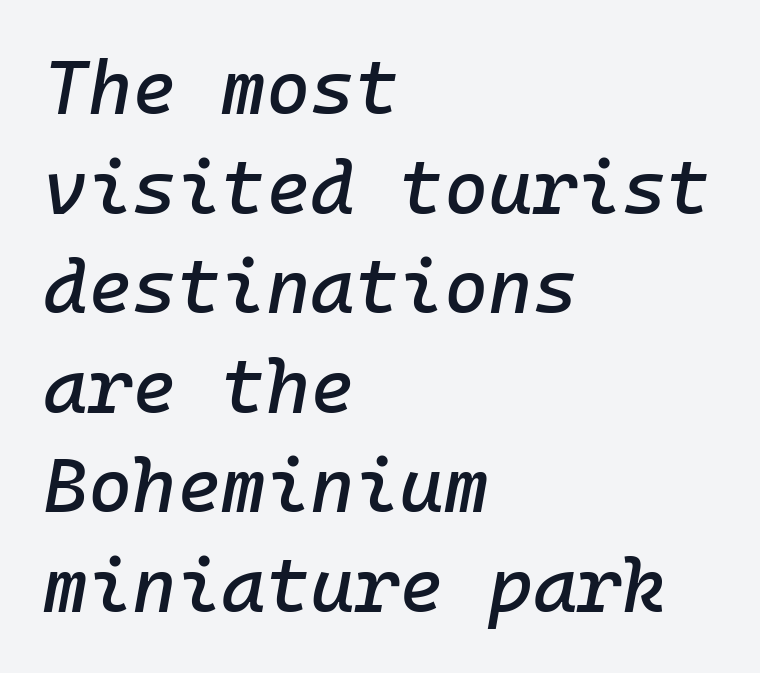
The rendering applies a slant to the glyphs. Beneath every word, the page is bare. Note the uniform advance width — an 'i' takes as much space as an 'm'. Line beginnings align vertically; line endings do not. Line spacing here is normal.
